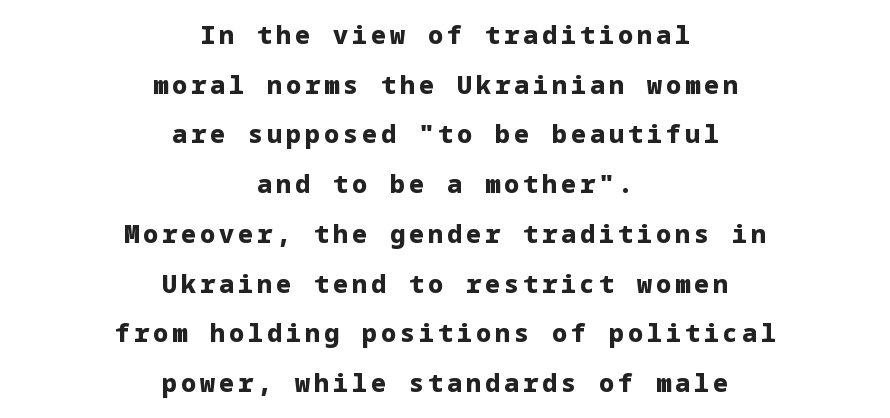
This is the regular roman posture of the typeface. The baseline area is clear. You could fit nearly another row in the gap between these rows. The passage is arranged like a title page — every line centered. Is the type bold? Yes — the strokes are clearly thick and heavy.
